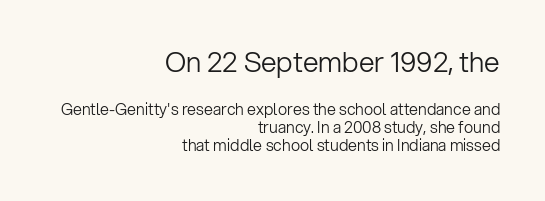
The letters stand straight up with perfectly vertical stems. Compared with typical body copy, the letter spacing here is the same. The first block has been scaled up relative to the second. Note: no serifs on the glyphs. The paragraph shown leans on its right margin.
